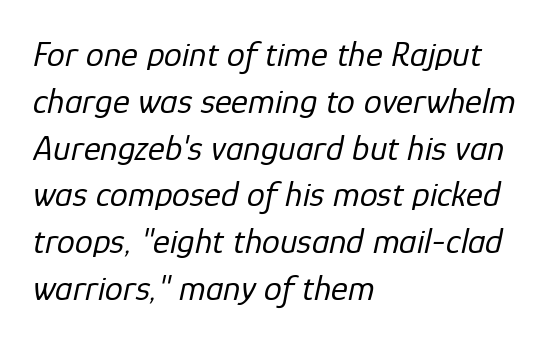
Q: Is the text bold? A: No.
Q: Is the text italic (slanted)? A: Yes, it leans right by about 12 degrees.
Q: Is the text underlined? A: No.
Q: How is the paragraph aligned? A: Left-aligned.
Q: Is the spacing between letters normal or unusually wide? A: Normal.
Q: Is the spacing between lines tight, normal or loose? A: Normal.
Q: Width (condensed, normal, or wide)? A: Normal.
Q: Stroke contrast? A: Low.
Q: x-height? A: Medium.
Q: Monospaced? A: No.
